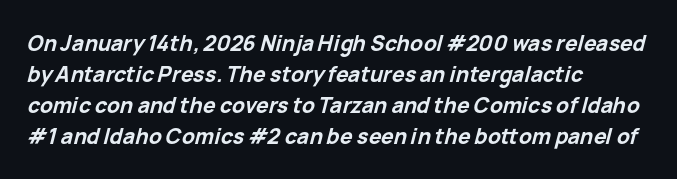
The image shows 21 px bold type, italic (leaning right); set left-aligned, normal line spacing (1.47x), normal letter spacing, not underlined.
